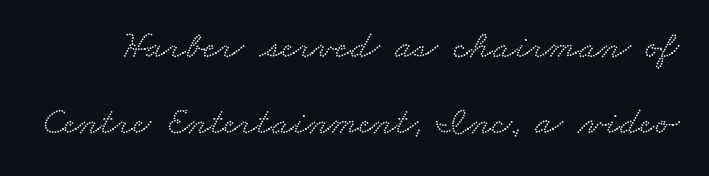
Q: Is the typeface a serif or a sans-serif typeface? A: Serif.
Q: Is the text underlined? A: No.
Q: Is the spacing between letters normal or unusually wide? A: Normal.
Q: Is the spacing between lines tight, normal or loose? A: Loose.
Q: Width (condensed, normal, or wide)? A: Wide.
Q: Stroke contrast? A: Low.
Q: x-height? A: Small.
Q: Monospaced? A: No.
